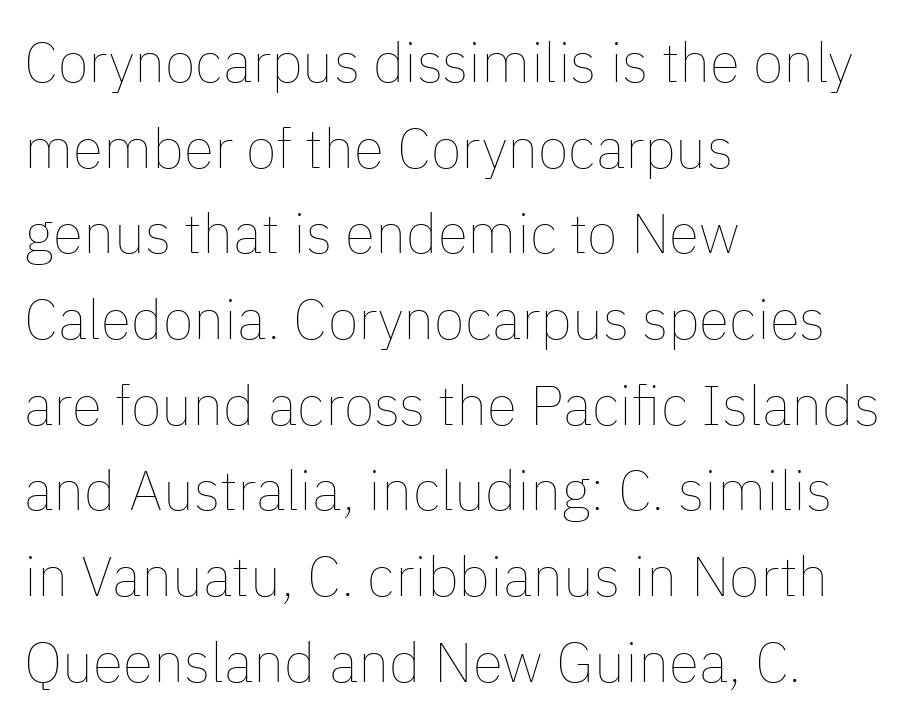
{"italic": "no", "bold": "no", "weight": "thin", "width": "normal", "stroke_contrast": "low", "x_height": "medium", "monospaced": "no", "underline": "no", "align": "left", "line_spacing": "normal", "line_spacing_ratio": 1.53, "letter_spacing": "normal", "letter_spacing_em": 0.0, "glyph_px": 56}
